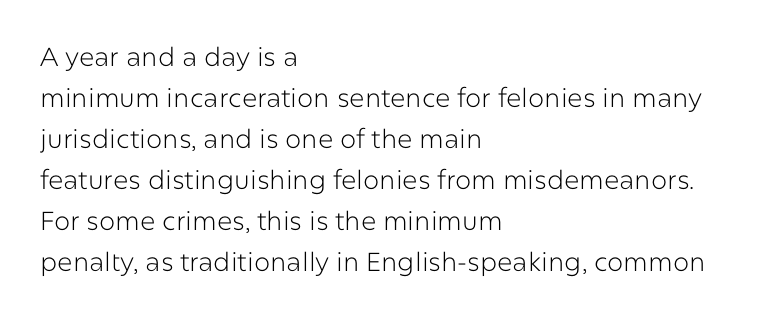
{"italic": "no", "bold": "no", "underline": "no", "align": "left", "line_spacing": "normal", "line_spacing_ratio": 1.58, "letter_spacing": "normal", "letter_spacing_em": 0.0, "glyph_px": 26}
